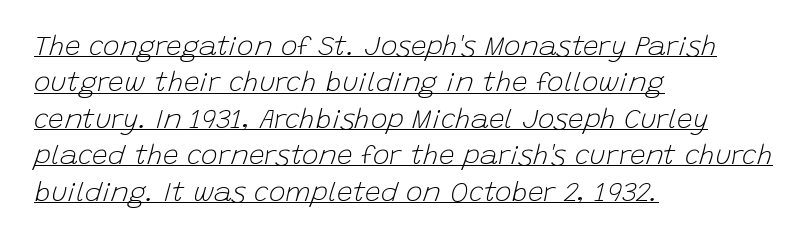
Q: Is the text bold? A: No.
Q: Is the text italic (slanted)? A: Yes, it leans right by about 15 degrees.
Q: Is the text underlined? A: Yes.
Q: How is the paragraph aligned? A: Left-aligned.
Q: Is the spacing between letters normal or unusually wide? A: Normal.
Q: Is the spacing between lines tight, normal or loose? A: Normal.
Q: Width (condensed, normal, or wide)? A: Normal.
Q: Stroke contrast? A: Low.
Q: x-height? A: Large.
Q: Monospaced? A: No.
